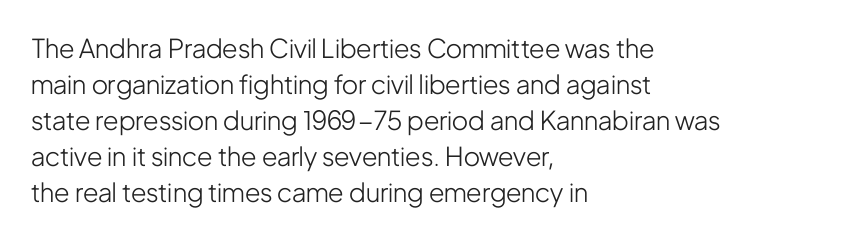
The characters are drawn with everyday or finer stroke widths. Line beginnings align vertically; line endings do not. Rule under the text: the space is simply empty. Words appear dense and cohesive because spacing is normal. Whoever set this chose a conventional vertical rhythm. Rendered with straight, roman letterforms.
